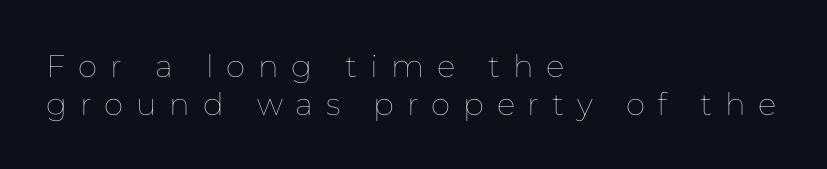
{"italic": "no", "bold": "no", "weight": "thin", "width": "normal", "stroke_contrast": "low", "x_height": "medium", "monospaced": "no", "underline": "no", "align": "left", "line_spacing_ratio": 1.22, "letter_spacing": "wide", "letter_spacing_em": 0.41, "glyph_px": 31}
